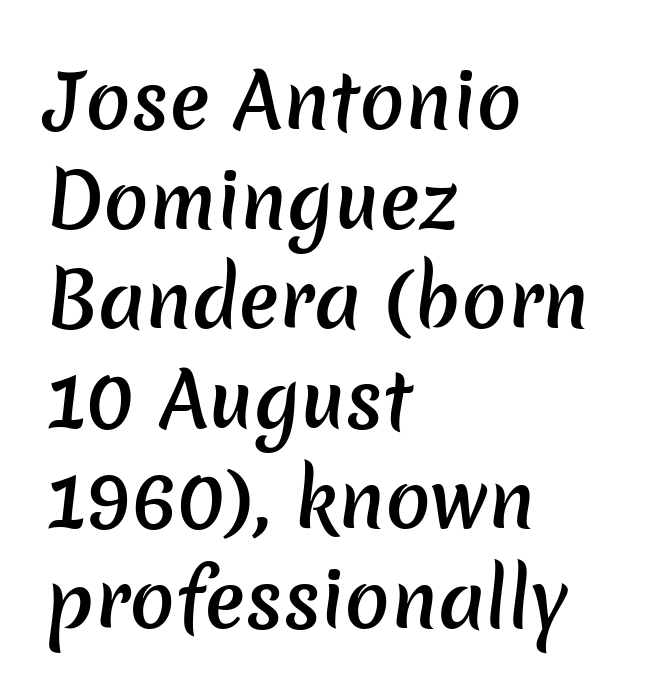
{"serif": "no", "bold": "semi", "weight": "semibold", "width": "normal", "stroke_contrast": "low", "x_height": "medium", "monospaced": "no", "underline": "no", "align": "left", "line_spacing": "normal", "line_spacing_ratio": 1.33, "letter_spacing": "normal", "letter_spacing_em": 0.0, "glyph_px": 75}
